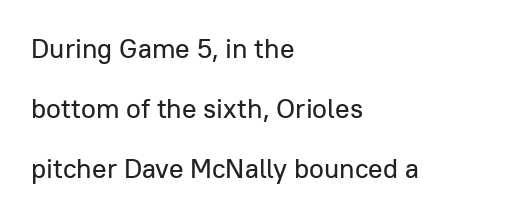
{"italic": "no", "underline": "no", "align": "left", "line_spacing": "loose", "line_spacing_ratio": 2.22, "letter_spacing": "normal", "letter_spacing_em": 0.0, "glyph_px": 27}
